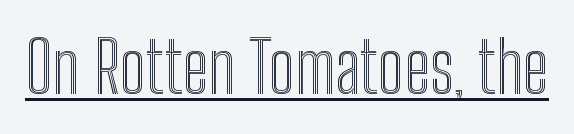
Q: Is the text italic (slanted)? A: No, it is upright.
Q: Is the text underlined? A: Yes.
Q: Is the spacing between letters normal or unusually wide? A: Normal.
Q: Width (condensed, normal, or wide)? A: Condensed.
Q: x-height? A: Medium.
Q: Monospaced? A: No.
